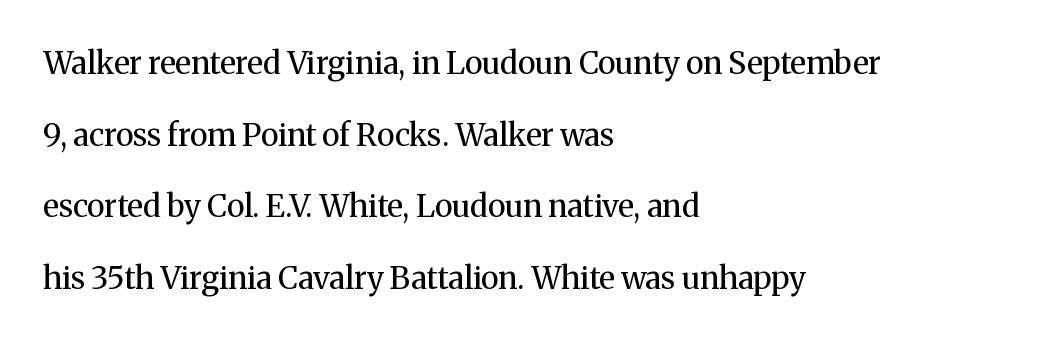
The image shows 31 px regular-weight serif type, upright; set left-aligned, loose line spacing (2.31x), normal letter spacing, not underlined; medium stroke contrast and a medium x-height.
